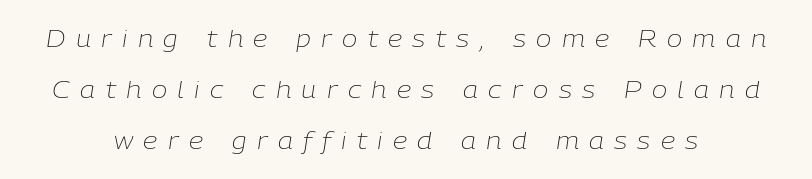
The image shows 23 px text type, italic (leaning right); set centered, loose line spacing (2.21x), unusually wide letter spacing (+0.45 em), not underlined.
